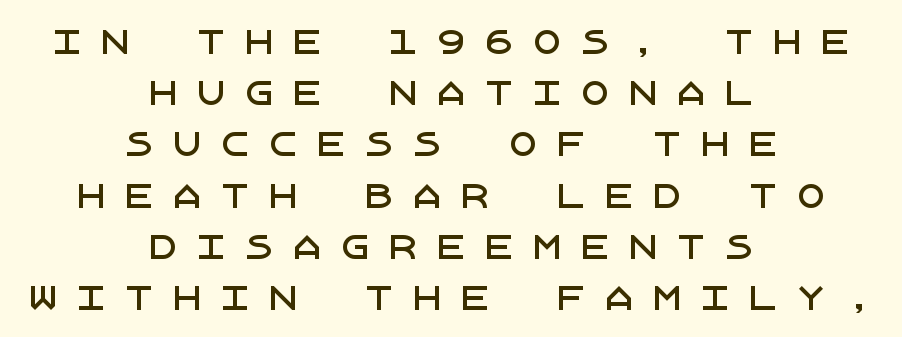
Nothing sits at the stroke ends, so this counts as sans-serif. Do the letters lean? They stand straight. If you measured baseline to baseline, you'd find a middling distance. Notice how the passage keeps no hard edge, just a central spine.
